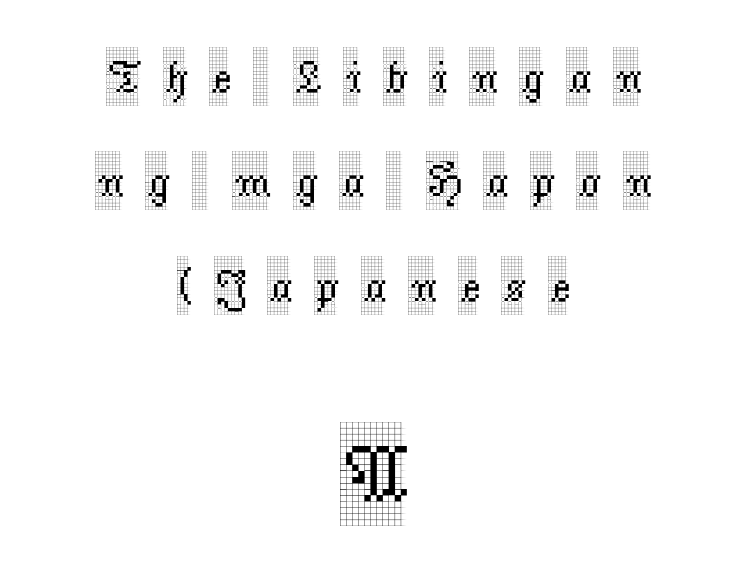
The image shows 79 px condensed serif type, upright; set centered, loose line spacing (2.32x), unusually wide letter spacing (+0.5 em), not underlined; the second (bottom) block is 1.76x larger; a large x-height.
